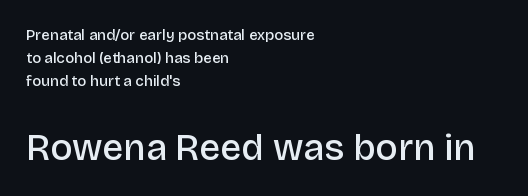
{"serif": "no", "italic": "no", "bold": "semi", "weight": "semibold", "width": "normal", "stroke_contrast": "low", "x_height": "large", "monospaced": "no", "underline": "no", "align": "left", "line_spacing": "normal", "line_spacing_ratio": 1.54, "letter_spacing": "normal", "letter_spacing_em": 0.0, "larger_block": "second", "size_ratio": 2.47, "glyph_px": 37}
